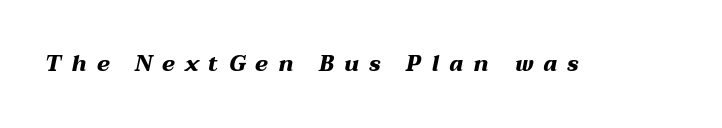
Q: Is the text bold? A: Yes.
Q: Is the text italic (slanted)? A: Yes, it leans right by about 12 degrees.
Q: Is the text underlined? A: No.
Q: Is the spacing between letters normal or unusually wide? A: Unusually wide.
